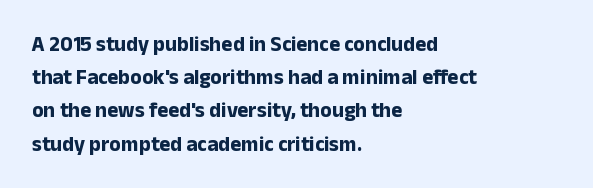
The font is running at its bold setting. Letters rest on an invisible, unmarked baseline. Students, note that the glyphs here touch the page at normal intervals. The rendering anchors every line to the left-hand side.
